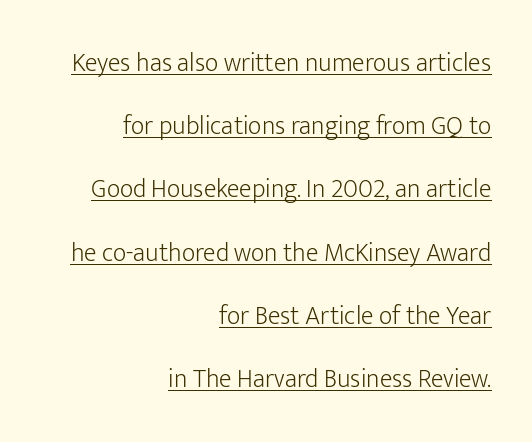
Unlike italic type, these characters show no tilt at all. The letterforms sit shoulder to shoulder at normal distance. The cut favours lightness, reaching ordinary text weight at its darkest. Caption: lettering with a line underneath. In CSS terms this would be text-align: right.
